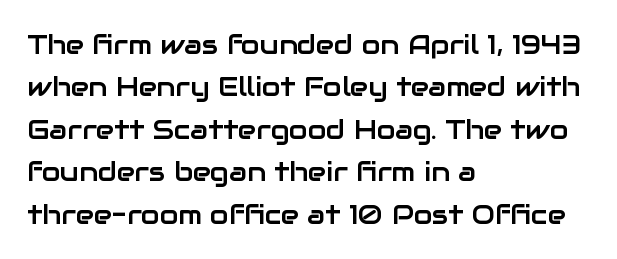
{"italic": "no", "underline": "no", "align": "left", "line_spacing": "normal", "line_spacing_ratio": 1.57, "letter_spacing": "normal", "letter_spacing_em": 0.0, "glyph_px": 27}
